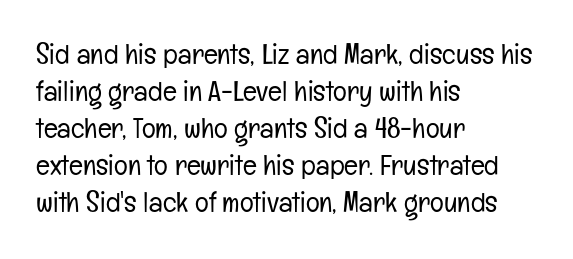
The image shows 29 px light, condensed sans-serif type, upright; set left-aligned, normal line spacing (1.28x), normal letter spacing, not underlined; low stroke contrast and a medium x-height.
